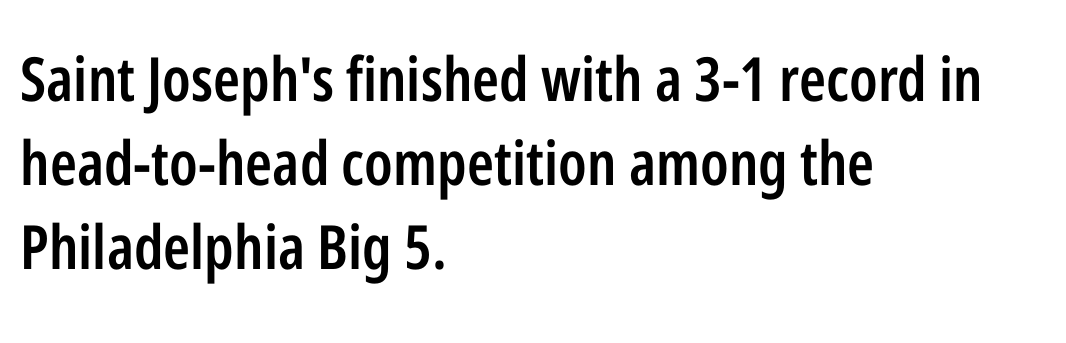
Q: Is the text bold? A: Semi-bold.
Q: Is the text italic (slanted)? A: No, it is upright.
Q: Is the typeface a serif or a sans-serif typeface? A: Sans-serif.
Q: Is the text underlined? A: No.
Q: How is the paragraph aligned? A: Left-aligned.
Q: Is the spacing between letters normal or unusually wide? A: Normal.
Q: Is the spacing between lines tight, normal or loose? A: Normal.
Q: Width (condensed, normal, or wide)? A: Condensed.
Q: Stroke contrast? A: Low.
Q: x-height? A: Medium.
Q: Monospaced? A: No.
